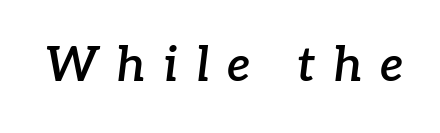
{"serif": "yes", "italic": "yes", "lean": "right", "slant_degrees": 7, "bold": "semi", "weight": "semibold", "width": "normal", "stroke_contrast": "low", "x_height": "medium", "monospaced": "no", "underline": "no", "letter_spacing": "wide", "letter_spacing_em": 0.36, "glyph_px": 48}
